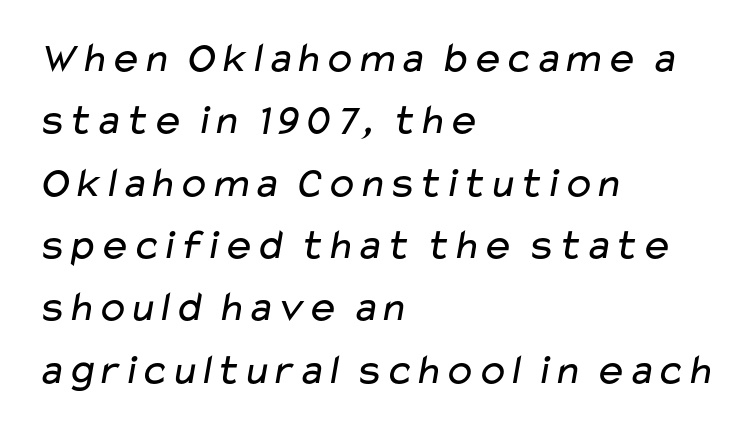
Each row of text sits above clean, open space. Do the characters align in a grid? No, the font is proportional. Does the type have serifs? No, each stem ends abruptly. Left-aligned paragraph, ragged on the right.
